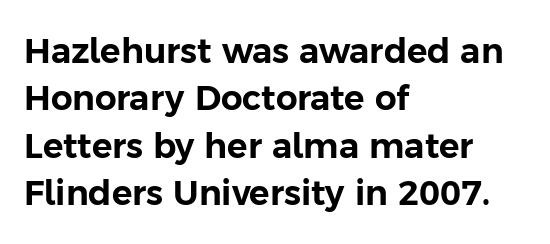
Q: Is the text italic (slanted)? A: No, it is upright.
Q: Is the typeface a serif or a sans-serif typeface? A: Sans-serif.
Q: Is the text underlined? A: No.
Q: How is the paragraph aligned? A: Left-aligned.
Q: Is the spacing between letters normal or unusually wide? A: Normal.
Q: Is the spacing between lines tight, normal or loose? A: Normal.
Q: Width (condensed, normal, or wide)? A: Normal.
Q: Stroke contrast? A: Low.
Q: x-height? A: Medium.
Q: Monospaced? A: No.
